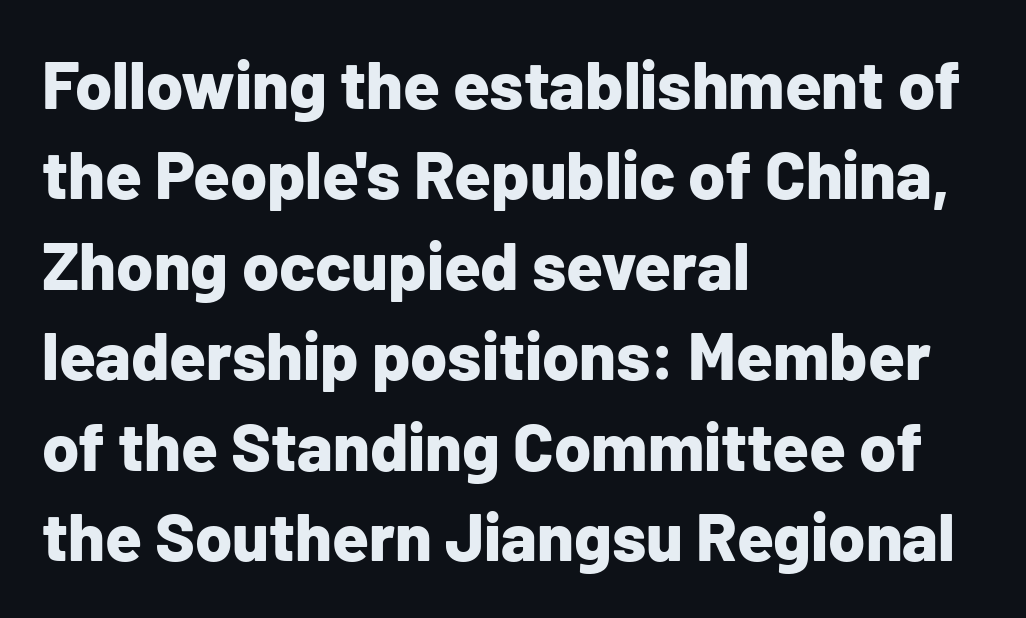
The image shows 67 px bold sans-serif type, upright; set left-aligned, normal line spacing (1.35x), normal letter spacing, not underlined; low stroke contrast and a medium x-height.
